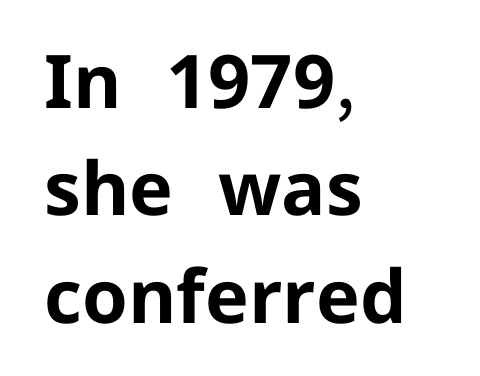
The leading is moderate, giving the passage an even texture. Is this a fixed-width face? No — the glyphs have proportional, varying widths. Here the glyphs are tracked normally, forming tight word shapes. Clear beneath every line of the passage.
